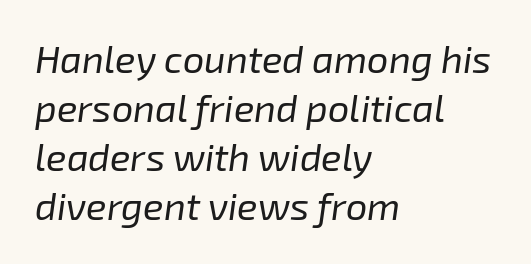
The image shows 38 px regular-weight type, italic (leaning right); set left-aligned, normal line spacing (1.29x), normal letter spacing, not underlined; low stroke contrast and a medium x-height.
